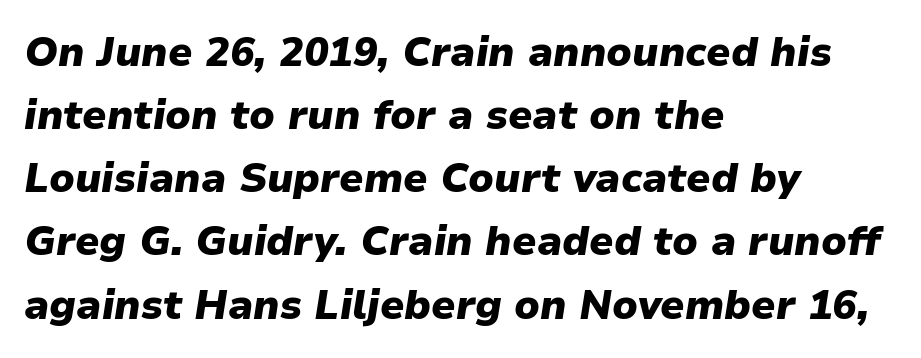
The rendering uses a moderate line-height, typical for paragraphs. Glance below the letters and you will spot only blank space. The rendering applies a slant to the glyphs. The passage shown is typed in a proportional face where columns would drift.
